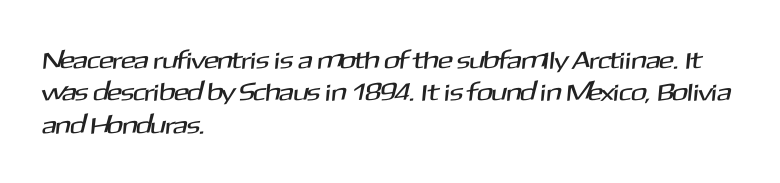
Q: Is the text underlined? A: No.
Q: How is the paragraph aligned? A: Left-aligned.
Q: Is the spacing between letters normal or unusually wide? A: Normal.
Q: Is the spacing between lines tight, normal or loose? A: Normal.
